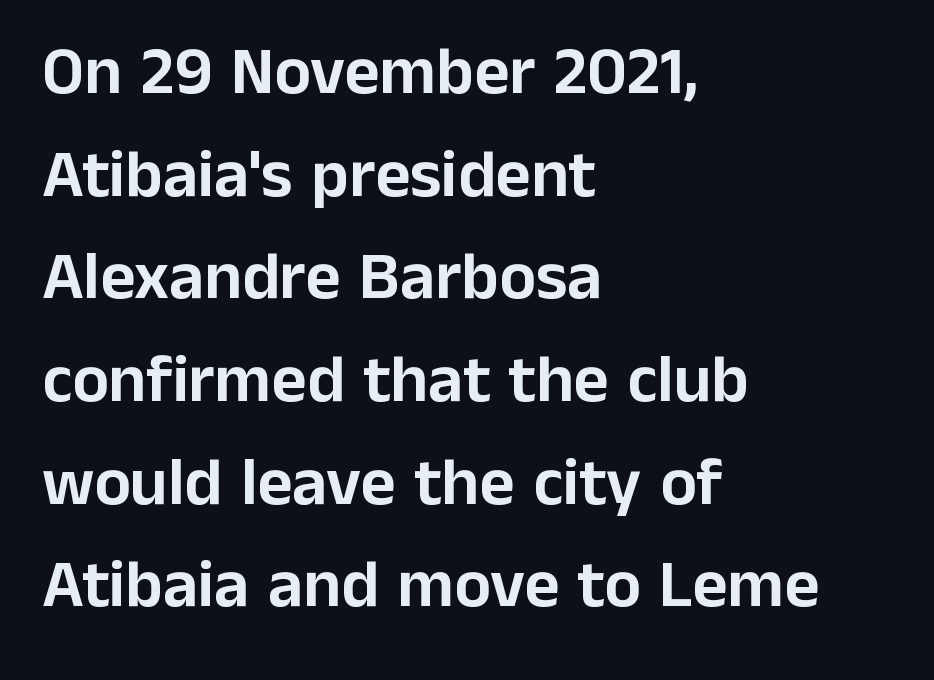
Q: Is the text italic (slanted)? A: No, it is upright.
Q: Is the typeface a serif or a sans-serif typeface? A: Sans-serif.
Q: Is the text underlined? A: No.
Q: How is the paragraph aligned? A: Left-aligned.
Q: Is the spacing between letters normal or unusually wide? A: Normal.
Q: Is the spacing between lines tight, normal or loose? A: Normal.
Q: Width (condensed, normal, or wide)? A: Normal.
Q: Stroke contrast? A: Low.
Q: x-height? A: Medium.
Q: Monospaced? A: No.
